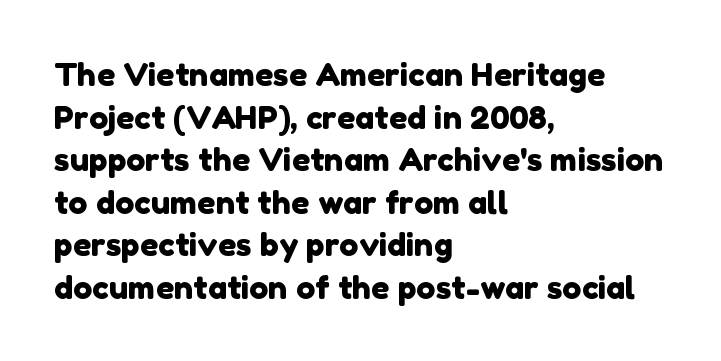
Proportional: the letters do not fall into vertical columns. The block of text has a typical density, with ordinary space between rows. I'd call this a sans setting — the letters go barefoot. Notice how the passage keeps a crisp vertical edge on the left only. The passage shown is not underscored anywhere.
